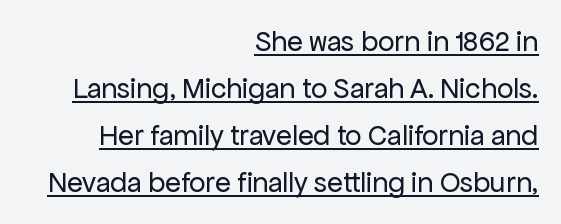
{"serif": "no", "italic": "no", "bold": "no", "weight": "regular", "width": "normal", "stroke_contrast": "low", "x_height": "medium", "monospaced": "no", "underline": "yes", "align": "right", "line_spacing": "normal", "line_spacing_ratio": 1.62, "letter_spacing": "normal", "letter_spacing_em": 0.0, "glyph_px": 29}
